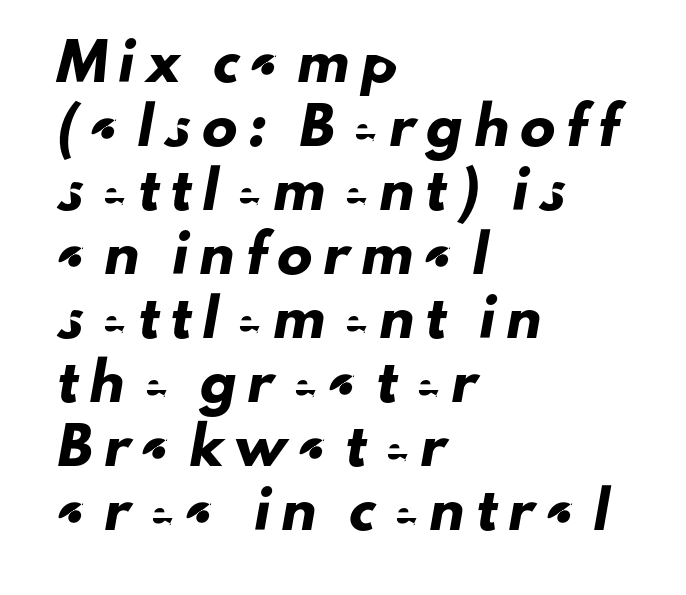
In terms of letterspacing, this is a distinctly airy, spread setting. This sample uses a sans-serif face. Do the characters align in a grid? No, the font is proportional. Anything drawn beneath the words? Only blank space. All the whitespace from short lines collects on the right.
